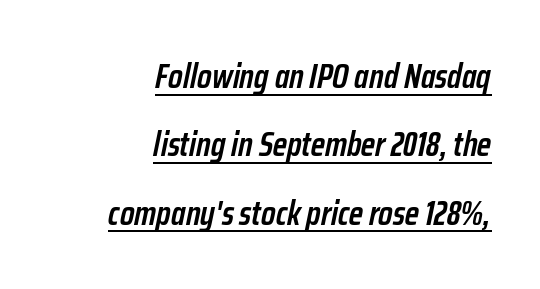
Q: Is the text bold? A: Semi-bold.
Q: Is the text italic (slanted)? A: Yes, it leans right by about 12 degrees.
Q: Is the text underlined? A: Yes.
Q: How is the paragraph aligned? A: Right-aligned.
Q: Is the spacing between letters normal or unusually wide? A: Normal.
Q: Is the spacing between lines tight, normal or loose? A: Loose.
Q: Width (condensed, normal, or wide)? A: Condensed.
Q: Stroke contrast? A: Low.
Q: x-height? A: Medium.
Q: Monospaced? A: No.
